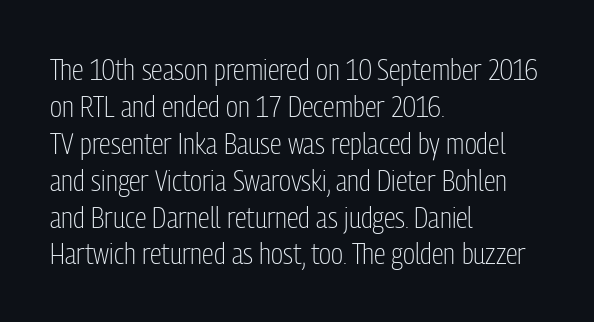
{"serif": "no", "italic": "no", "bold": "no", "weight": "light", "width": "condensed", "stroke_contrast": "low", "x_height": "medium", "monospaced": "no", "underline": "no", "align": "left", "line_spacing_ratio": 1.23, "letter_spacing": "normal", "letter_spacing_em": 0.0, "glyph_px": 30}
